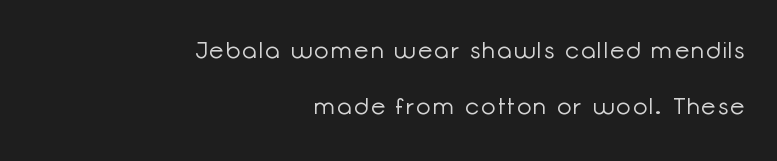
{"italic": "no", "bold": "no", "underline": "no", "align": "right", "line_spacing": "loose", "line_spacing_ratio": 2.45, "glyph_px": 23}
